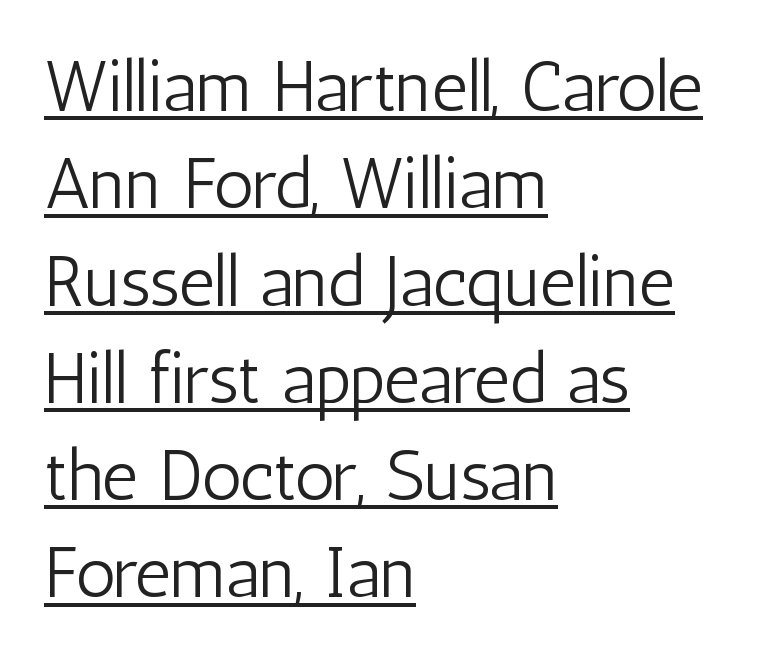
The image shows 71 px light, condensed sans-serif type, upright; set left-aligned, normal line spacing (1.37x), normal letter spacing, underlined; low stroke contrast and a medium x-height.
